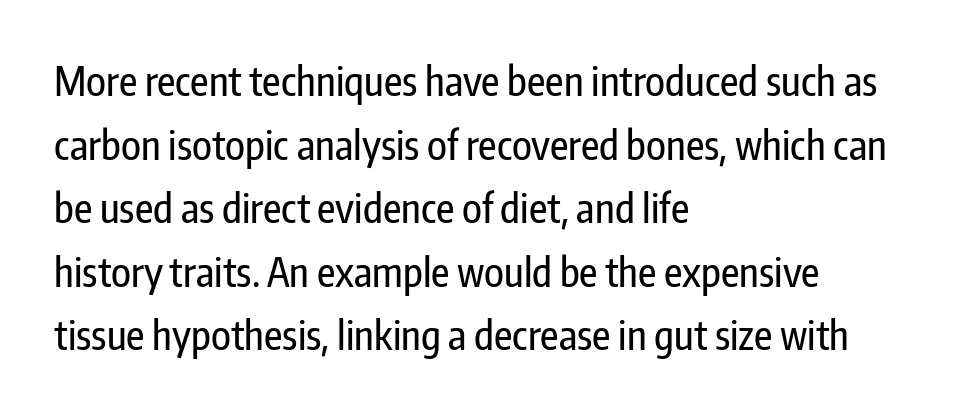
The image shows 40 px condensed sans-serif type, upright; set left-aligned, normal line spacing (1.59x), normal letter spacing, not underlined; low stroke contrast and a medium x-height.
